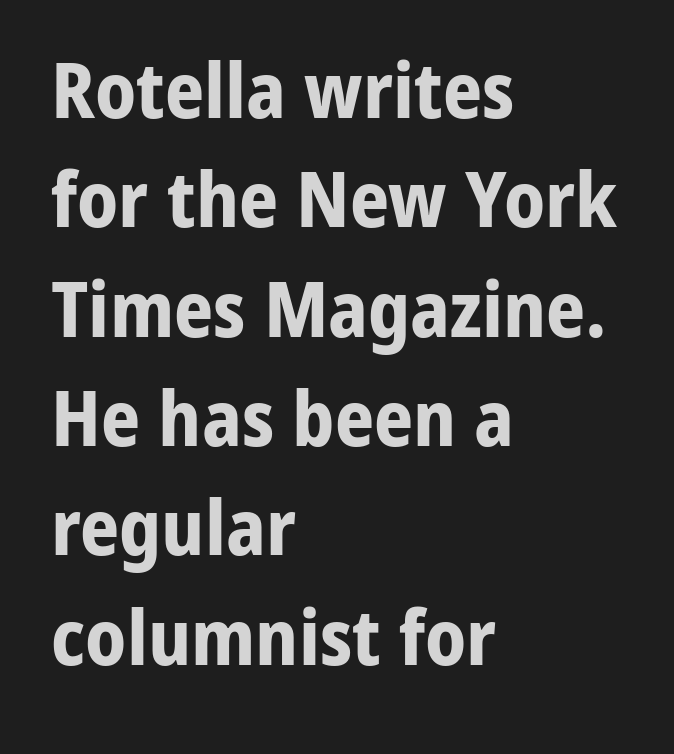
Q: Is the text bold? A: Yes.
Q: Is the text italic (slanted)? A: No, it is upright.
Q: Is the typeface a serif or a sans-serif typeface? A: Sans-serif.
Q: Is the text underlined? A: No.
Q: How is the paragraph aligned? A: Left-aligned.
Q: Is the spacing between letters normal or unusually wide? A: Normal.
Q: Is the spacing between lines tight, normal or loose? A: Normal.
Q: Width (condensed, normal, or wide)? A: Normal.
Q: Stroke contrast? A: Low.
Q: x-height? A: Medium.
Q: Monospaced? A: No.
